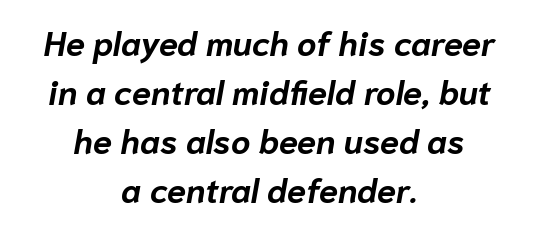
Q: Is the text bold? A: Yes.
Q: Is the text italic (slanted)? A: Yes, it leans right by about 10 degrees.
Q: Is the text underlined? A: No.
Q: How is the paragraph aligned? A: Centered.
Q: Is the spacing between letters normal or unusually wide? A: Normal.
Q: Is the spacing between lines tight, normal or loose? A: Normal.
Q: Width (condensed, normal, or wide)? A: Normal.
Q: Stroke contrast? A: Low.
Q: x-height? A: Medium.
Q: Monospaced? A: No.
